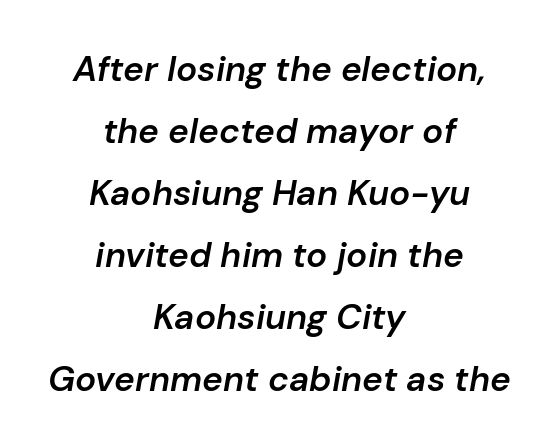
Q: Is the text bold? A: Semi-bold.
Q: Is the text italic (slanted)? A: Yes, it leans right by about 10 degrees.
Q: Is the text underlined? A: No.
Q: How is the paragraph aligned? A: Centered.
Q: Is the spacing between letters normal or unusually wide? A: Normal.
Q: Width (condensed, normal, or wide)? A: Normal.
Q: Stroke contrast? A: Low.
Q: x-height? A: Medium.
Q: Monospaced? A: No.
